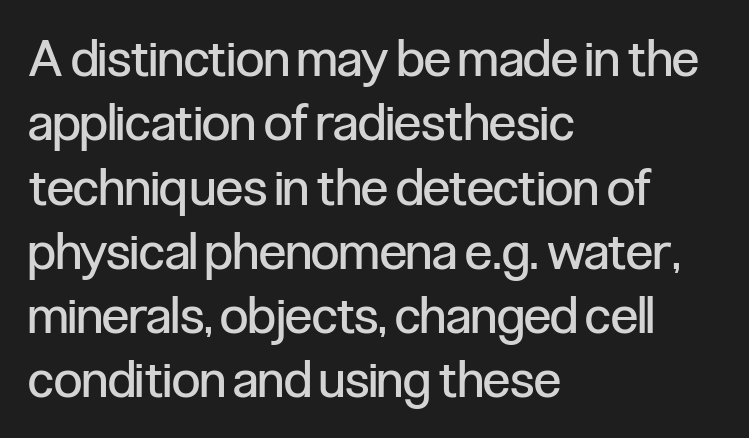
{"serif": "no", "italic": "no", "bold": "no", "weight": "regular", "width": "condensed", "stroke_contrast": "low", "x_height": "medium", "monospaced": "no", "underline": "no", "align": "left", "line_spacing": "normal", "line_spacing_ratio": 1.26, "letter_spacing": "normal", "letter_spacing_em": 0.0, "glyph_px": 51}
